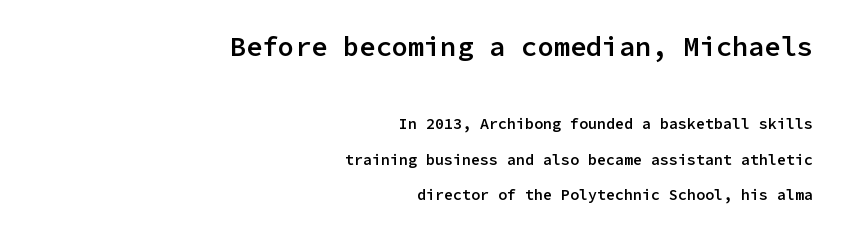
The image shows 27 px text type, upright; set right-aligned, loose line spacing (2.36x), normal letter spacing, not underlined; the first (top) block is 1.8x larger.
